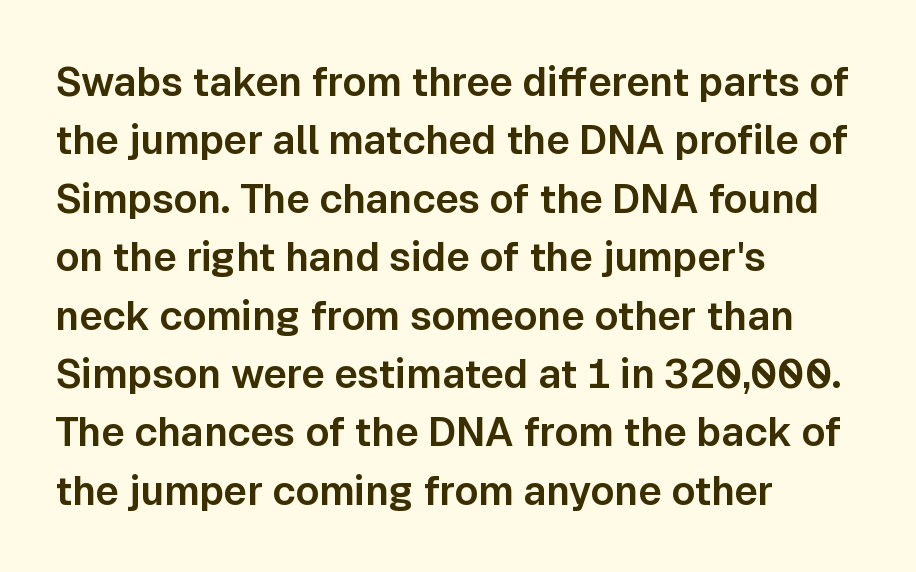
The image shows 40 px sans-serif type, upright; set left-aligned, normal line spacing (1.46x), normal letter spacing, not underlined; low stroke contrast and a medium x-height.
